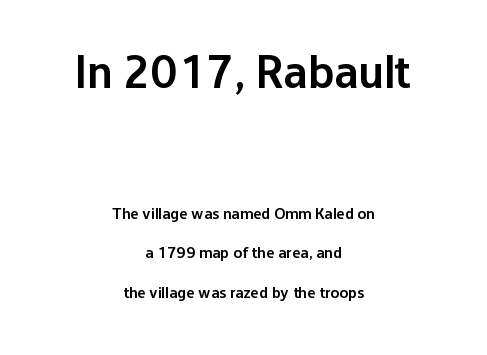
The image shows 47 px semibold sans-serif type, upright; set centered, loose line spacing (2.47x), normal letter spacing, not underlined; the first (top) block is 2.94x larger; low stroke contrast and a medium x-height.
